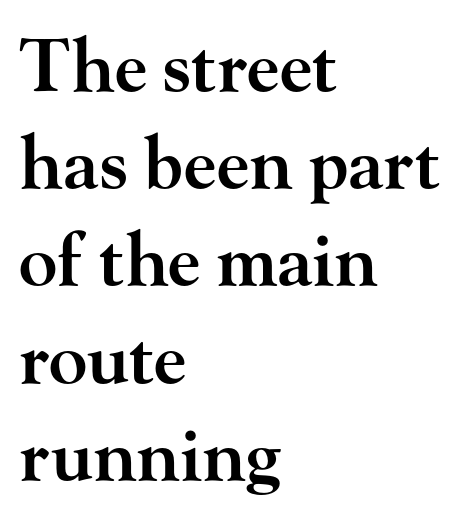
The image shows 72 px semibold, wide serif type, upright; set left-aligned, normal line spacing (1.35x), normal letter spacing, not underlined; high stroke contrast and a small x-height.
